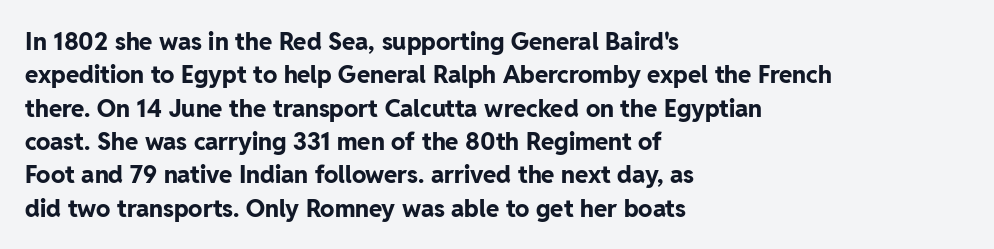
You can tell it's not italic because the verticals are truly vertical. Descender tails drop into unmarked territory. Baseline-to-baseline distance is the conventional proportion of letter height. Nobody touched the tracking dial on this one. Thick stems and heavy bowls — unmistakably bold. One-word summary of the alignment: left.
